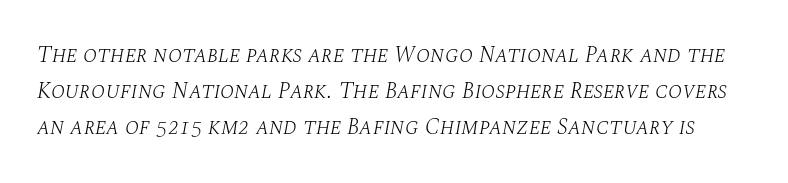
Q: Is the text bold? A: No.
Q: Is the text italic (slanted)? A: Yes, it leans right by about 10 degrees.
Q: Is the text underlined? A: No.
Q: Is the spacing between letters normal or unusually wide? A: Normal.
Q: Is the spacing between lines tight, normal or loose? A: Normal.
